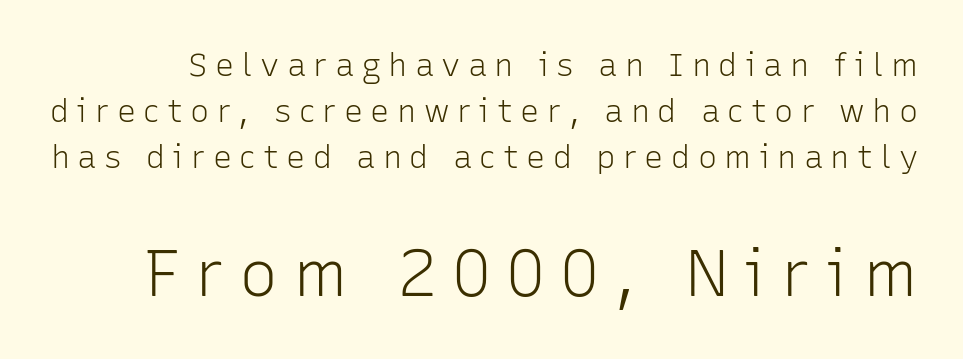
{"serif": "no", "italic": "no", "bold": "no", "weight": "light", "width": "normal", "stroke_contrast": "low", "x_height": "medium", "monospaced": "no", "underline": "no", "line_spacing": "normal", "line_spacing_ratio": 1.43, "letter_spacing": "wide", "letter_spacing_em": 0.23, "larger_block": "second", "size_ratio": 2.03, "glyph_px": 65}
